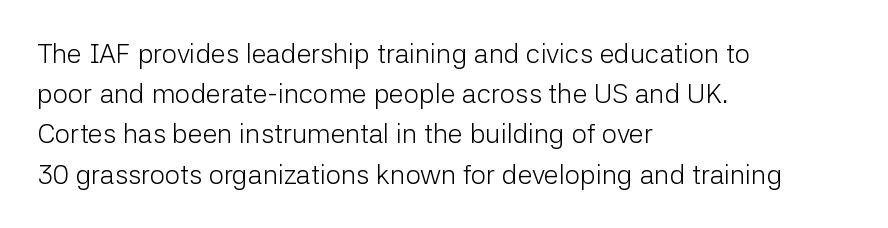
The image shows 27 px text type, upright; set left-aligned, normal line spacing (1.49x), normal letter spacing, not underlined.
